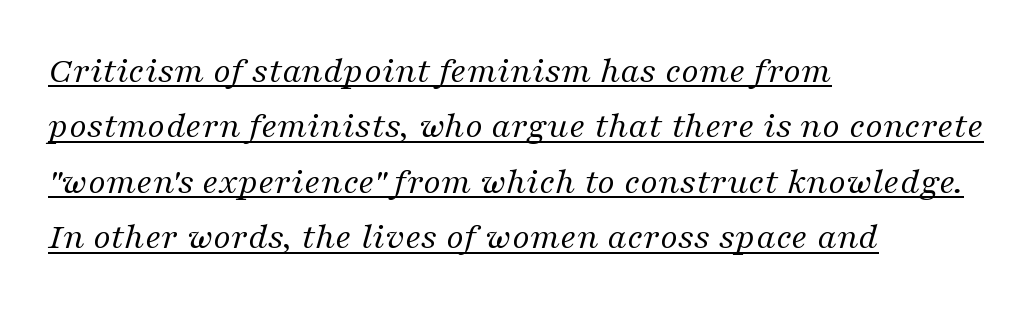
Default kerning and tracking; the words read as compact shapes. Emphasis is given by a line drawn under the lettering. Vertical stems look standard width or narrower in stroke. This sample uses an oblique cut, with every glyph tilted off the vertical. The rows are spaced the way most documents space them.
